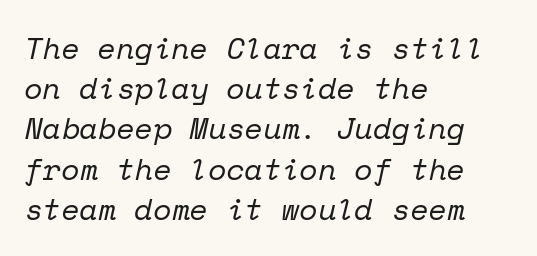
The image shows 30 px regular-weight serif type, italic (leaning right), monospaced; set left-aligned, normal line spacing (1.34x), normal letter spacing, not underlined; low stroke contrast and a medium x-height.
